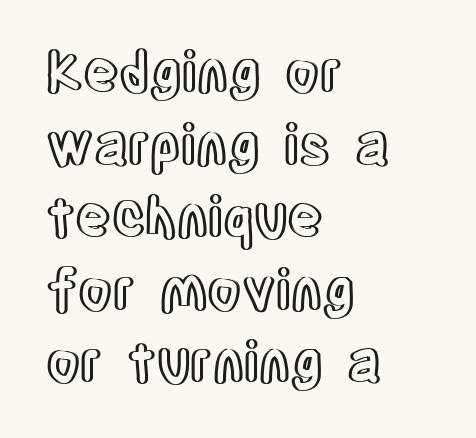
The image shows 55 px condensed type, upright; set left-aligned, normal line spacing (1.32x), normal letter spacing, not underlined; a large x-height.
